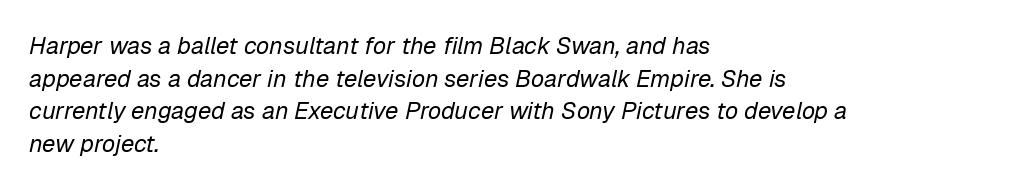
Q: Is the text bold? A: No.
Q: Is the text italic (slanted)? A: Yes, it leans right by about 12 degrees.
Q: Is the text underlined? A: No.
Q: How is the paragraph aligned? A: Left-aligned.
Q: Is the spacing between letters normal or unusually wide? A: Normal.
Q: Is the spacing between lines tight, normal or loose? A: Normal.
